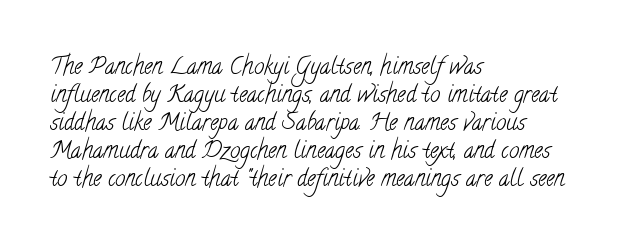
The image shows 23 px text type; set left-aligned, line spacing 1.22x, normal letter spacing, not underlined.
